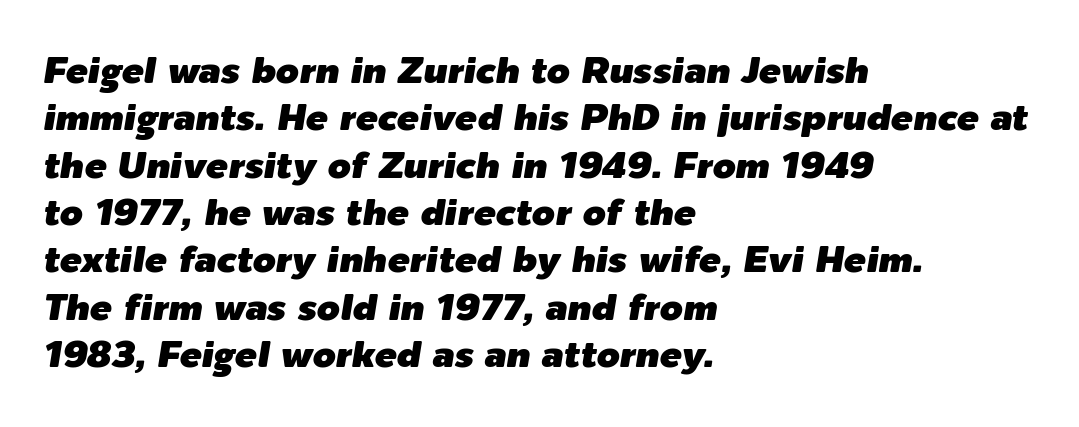
The image shows 37 px text type, italic (leaning right); set left-aligned, normal line spacing (1.28x), normal letter spacing, not underlined; low stroke contrast and a medium x-height.
